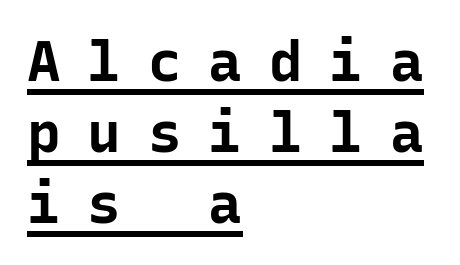
Q: Is the text bold? A: Yes.
Q: Is the text italic (slanted)? A: No, it is upright.
Q: Is the typeface a serif or a sans-serif typeface? A: Sans-serif.
Q: Is the text underlined? A: Yes.
Q: How is the paragraph aligned? A: Left-aligned.
Q: Is the spacing between letters normal or unusually wide? A: Unusually wide.
Q: Is the spacing between lines tight, normal or loose? A: Normal.
Q: Width (condensed, normal, or wide)? A: Normal.
Q: Stroke contrast? A: Low.
Q: x-height? A: Medium.
Q: Monospaced? A: Yes.
